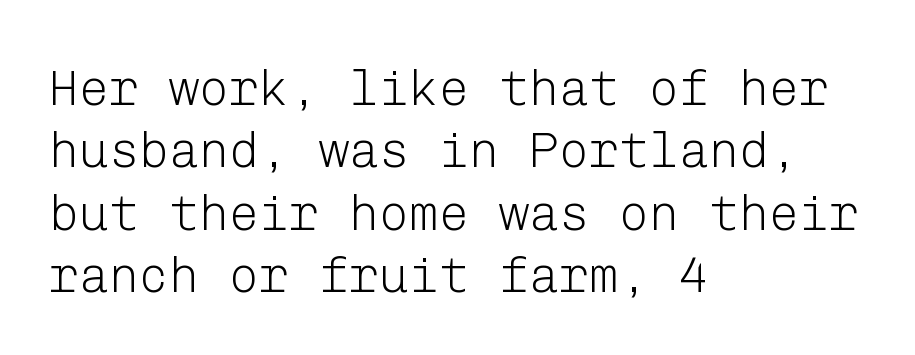
Q: Is the text bold? A: No.
Q: Is the text italic (slanted)? A: No, it is upright.
Q: Is the typeface a serif or a sans-serif typeface? A: Sans-serif.
Q: Is the text underlined? A: No.
Q: How is the paragraph aligned? A: Left-aligned.
Q: Is the spacing between letters normal or unusually wide? A: Normal.
Q: Is the spacing between lines tight, normal or loose? A: Normal.
Q: Width (condensed, normal, or wide)? A: Normal.
Q: Stroke contrast? A: Low.
Q: x-height? A: Medium.
